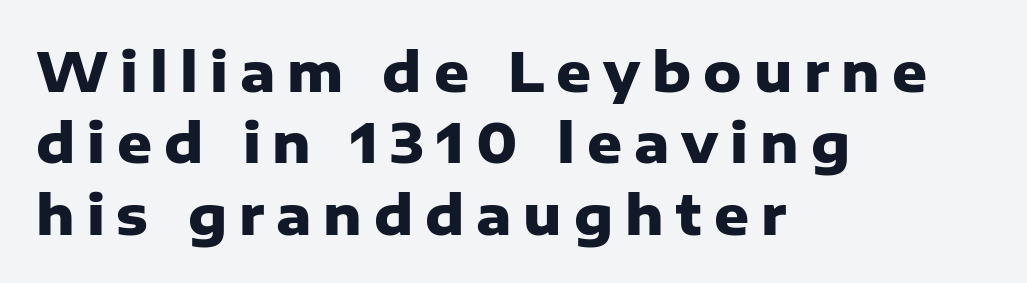
Q: Is the text bold? A: Yes.
Q: Is the text italic (slanted)? A: No, it is upright.
Q: Is the typeface a serif or a sans-serif typeface? A: Sans-serif.
Q: Is the text underlined? A: No.
Q: How is the paragraph aligned? A: Left-aligned.
Q: Is the spacing between letters normal or unusually wide? A: Unusually wide.
Q: Is the spacing between lines tight, normal or loose? A: Normal.
Q: Width (condensed, normal, or wide)? A: Normal.
Q: Stroke contrast? A: Low.
Q: x-height? A: Medium.
Q: Monospaced? A: No.
